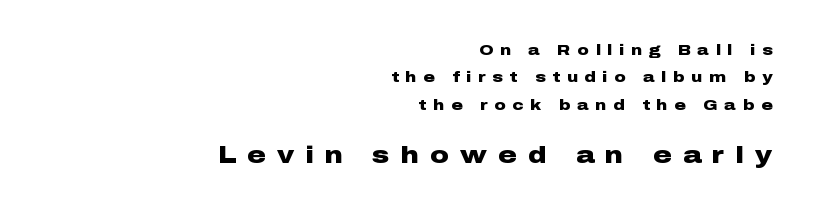
The typesetter chose a ragged-left arrangement here. Scale increases going downward across the two blocks. The type sits square on the baseline with zero lean. The passage shown is emphatically bold.
